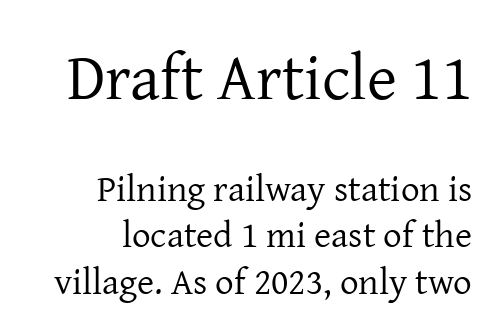
In this sample the first text group is rendered at the bigger scale. A typesetter would call this zero additional tracking. Compared with a typical body face, this is equally light or lighter still. This block has exactly the height ordinary leading produces.
